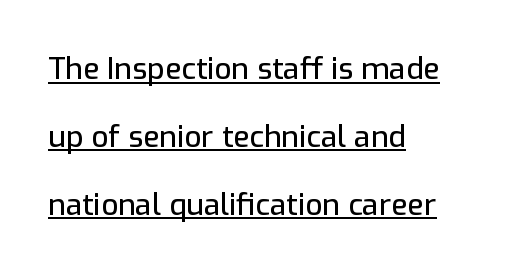
The image shows 30 px sans-serif type, upright; set left-aligned, loose line spacing (2.26x), normal letter spacing, underlined; low stroke contrast and a medium x-height.
